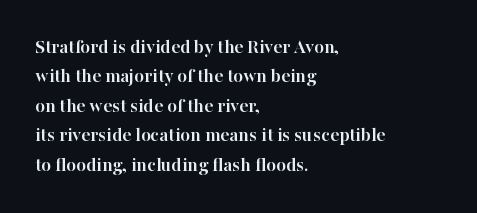
The image shows 20 px bold type, upright; set left-aligned, normal line spacing (1.47x), normal letter spacing, not underlined.
